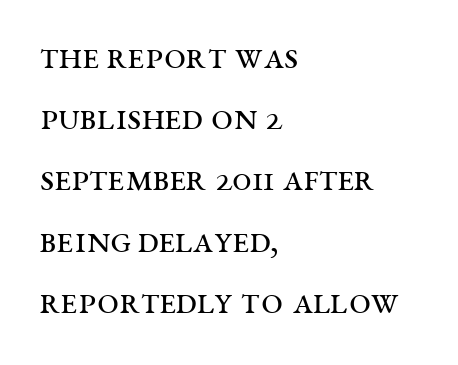
Q: Is the text bold? A: No.
Q: Is the text italic (slanted)? A: No, it is upright.
Q: Is the typeface a serif or a sans-serif typeface? A: Serif.
Q: Is the text underlined? A: No.
Q: How is the paragraph aligned? A: Left-aligned.
Q: Is the spacing between letters normal or unusually wide? A: Normal.
Q: Is the spacing between lines tight, normal or loose? A: Normal.
Q: Width (condensed, normal, or wide)? A: Wide.
Q: Stroke contrast? A: Medium.
Q: x-height? A: Large.
Q: Monospaced? A: No.
